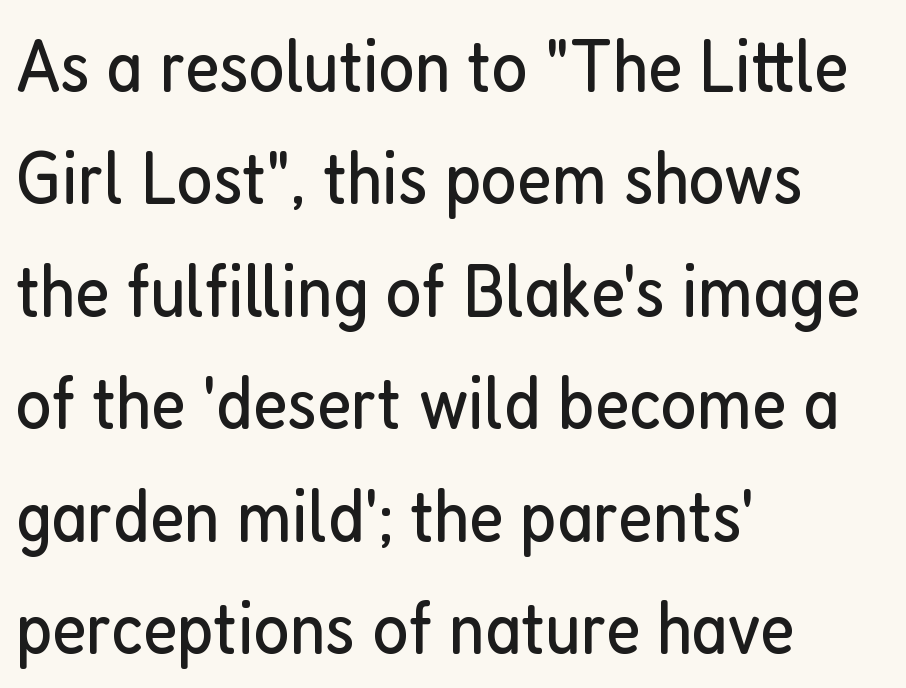
Q: Is the text bold? A: No.
Q: Is the text italic (slanted)? A: No, it is upright.
Q: Is the typeface a serif or a sans-serif typeface? A: Sans-serif.
Q: Is the text underlined? A: No.
Q: How is the paragraph aligned? A: Left-aligned.
Q: Is the spacing between letters normal or unusually wide? A: Normal.
Q: Is the spacing between lines tight, normal or loose? A: Normal.
Q: Width (condensed, normal, or wide)? A: Condensed.
Q: Stroke contrast? A: Low.
Q: x-height? A: Medium.
Q: Monospaced? A: No.
